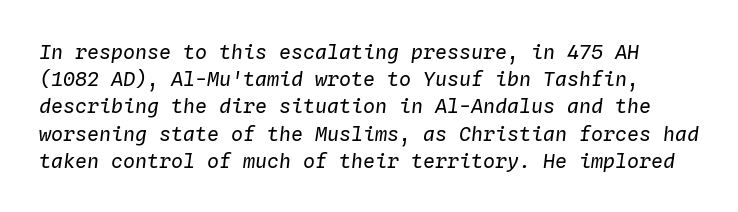
The image shows 20 px text type, italic (leaning right); set normal line spacing (1.36x), normal letter spacing, not underlined.
